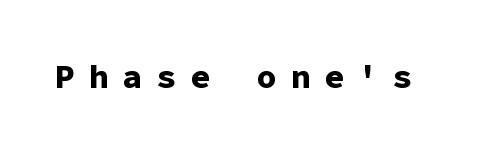
The image shows 33 px bold sans-serif type, upright, monospaced; set unusually wide letter spacing (+0.42 em), not underlined; low stroke contrast and a medium x-height.
